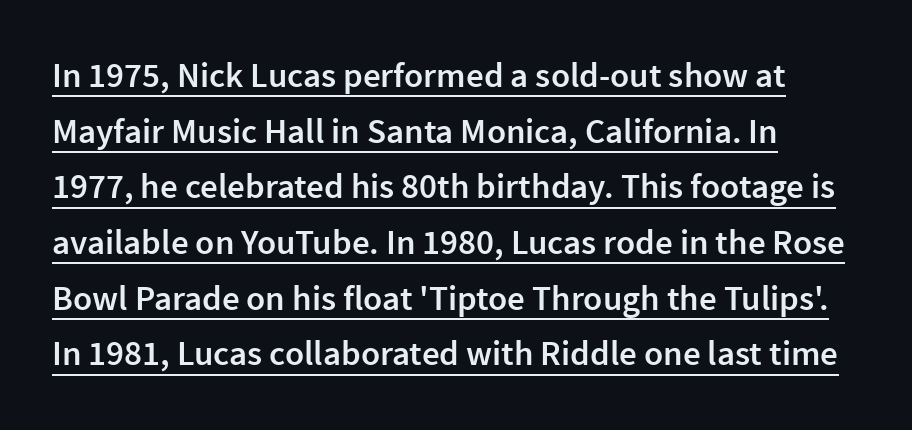
{"serif": "no", "italic": "no", "bold": "semi", "weight": "semibold", "width": "normal", "stroke_contrast": "low", "x_height": "medium", "monospaced": "no", "underline": "yes", "align": "left", "line_spacing": "normal", "line_spacing_ratio": 1.59, "letter_spacing": "normal", "letter_spacing_em": 0.0, "glyph_px": 35}
